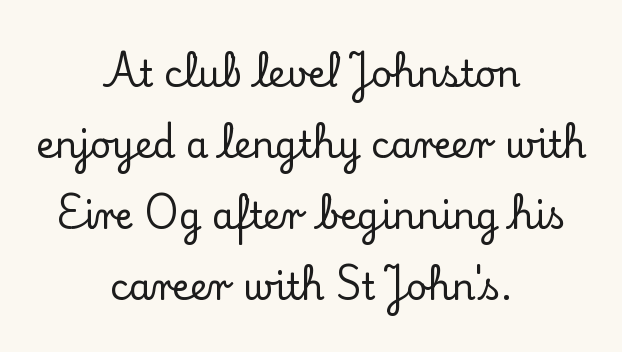
The image shows 36 px serif type, upright; set centered, loose line spacing (1.97x), normal letter spacing, not underlined; low stroke contrast and a small x-height.
